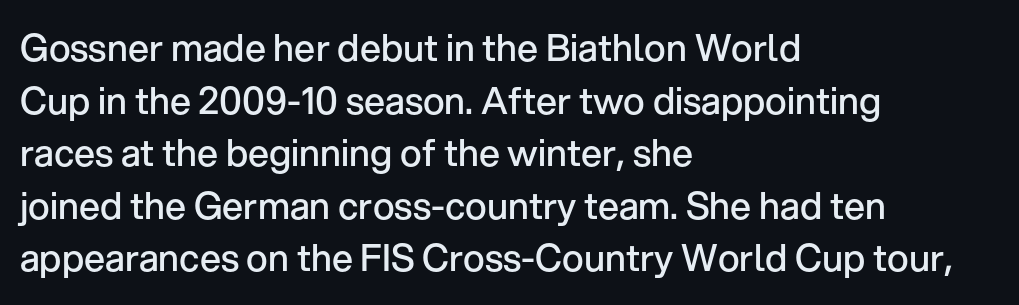
{"serif": "no", "italic": "no", "bold": "semi", "weight": "semibold", "width": "normal", "stroke_contrast": "low", "x_height": "medium", "monospaced": "no", "underline": "no", "align": "left", "line_spacing": "normal", "line_spacing_ratio": 1.42, "letter_spacing": "normal", "letter_spacing_em": 0.0, "glyph_px": 37}
